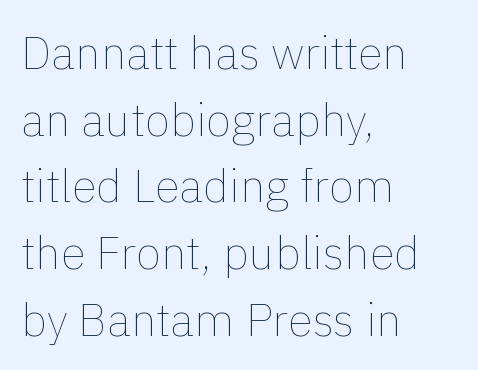
The passage shown is not underscored anywhere. Style check: upright. A typesetter would call this zero additional tracking. Do the characters align in a grid? No, the font is proportional.
